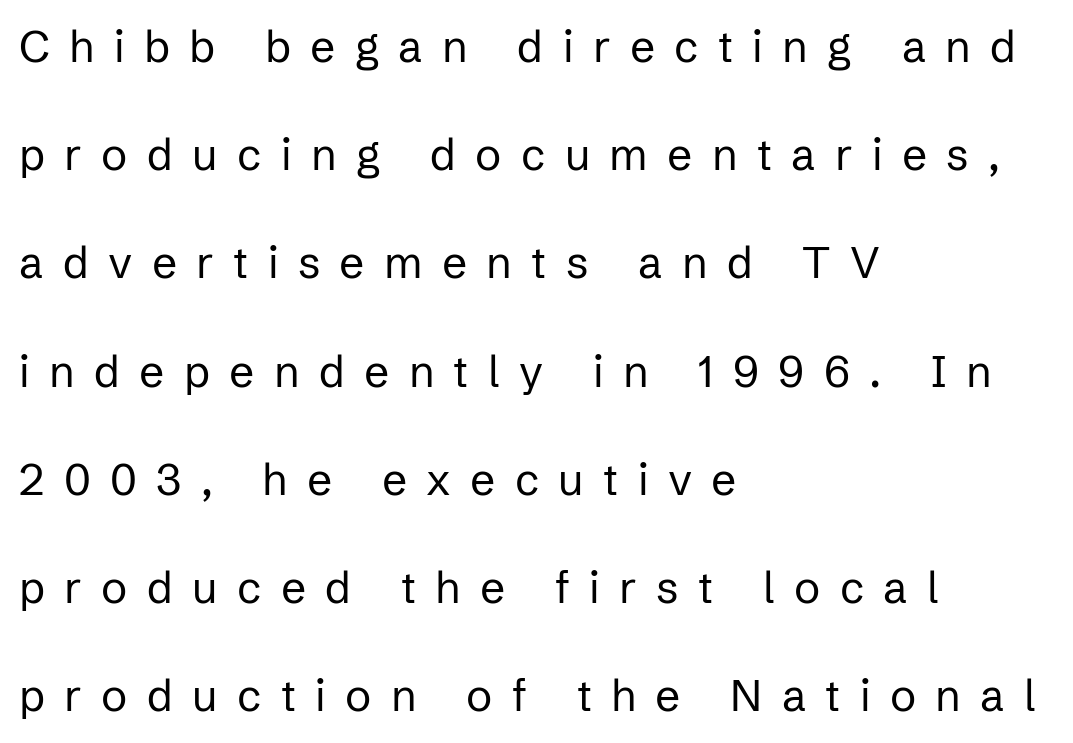
Q: Is the text bold? A: No.
Q: Is the text italic (slanted)? A: No, it is upright.
Q: Is the typeface a serif or a sans-serif typeface? A: Sans-serif.
Q: Is the text underlined? A: No.
Q: How is the paragraph aligned? A: Left-aligned.
Q: Is the spacing between letters normal or unusually wide? A: Unusually wide.
Q: Is the spacing between lines tight, normal or loose? A: Loose.
Q: Width (condensed, normal, or wide)? A: Normal.
Q: Stroke contrast? A: Low.
Q: x-height? A: Medium.
Q: Monospaced? A: No.
